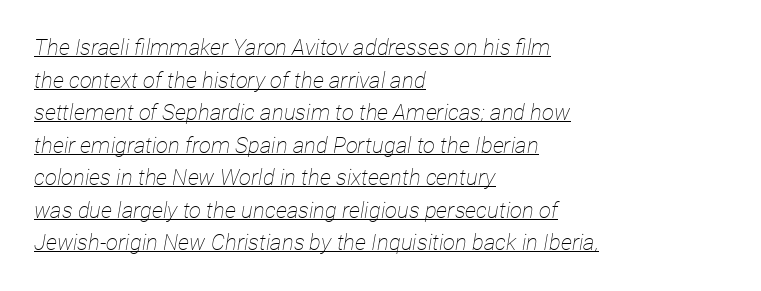
This reads as an unemphasized weight, regular at the heaviest. Yep, that's italic — everything's leaning. Caption: lettering with a line underneath. One glance says typical: line gaps are just what's usual. Visually the block forms a straight wall on the left and a jagged coastline on the right.
